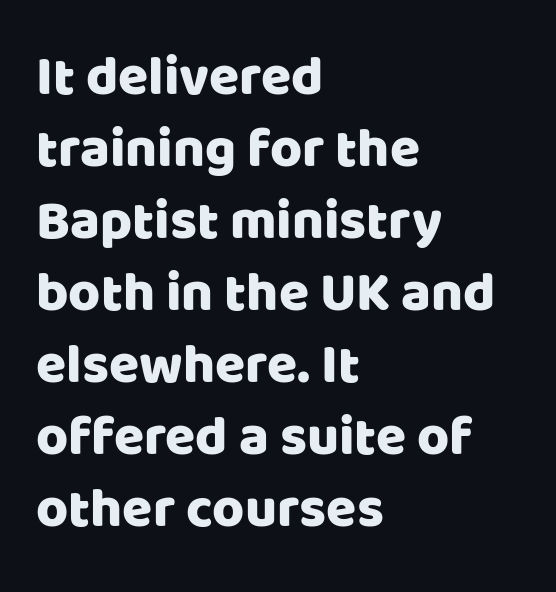
The image shows 55 px sans-serif type, upright; set left-aligned, normal line spacing (1.31x), normal letter spacing, not underlined; low stroke contrast and a large x-height.
